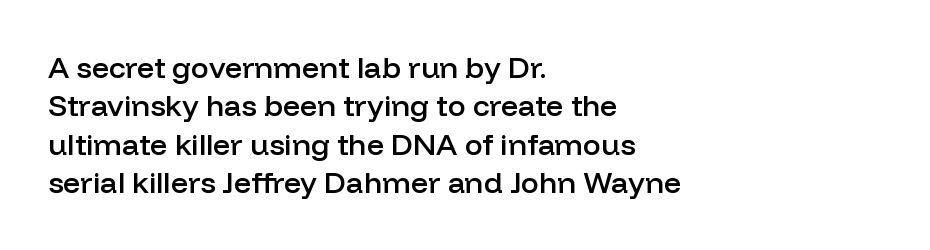
Layout note: lines flush left. Posture: straight, roman, zero tilt. Notice how descenders clear the ascenders below comfortably — that's standard leading. Regarding serifs, this sample does without them.
